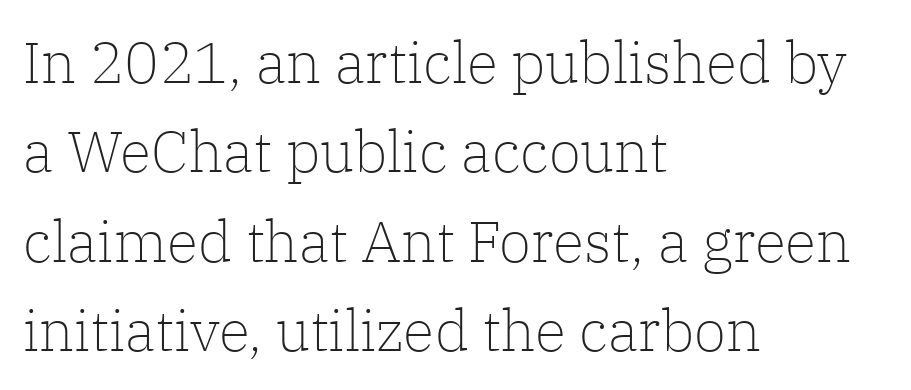
Q: Is the text bold? A: No.
Q: Is the text italic (slanted)? A: No, it is upright.
Q: Is the typeface a serif or a sans-serif typeface? A: Serif.
Q: Is the text underlined? A: No.
Q: How is the paragraph aligned? A: Left-aligned.
Q: Is the spacing between letters normal or unusually wide? A: Normal.
Q: Is the spacing between lines tight, normal or loose? A: Normal.
Q: Width (condensed, normal, or wide)? A: Normal.
Q: Stroke contrast? A: Low.
Q: x-height? A: Medium.
Q: Monospaced? A: No.
